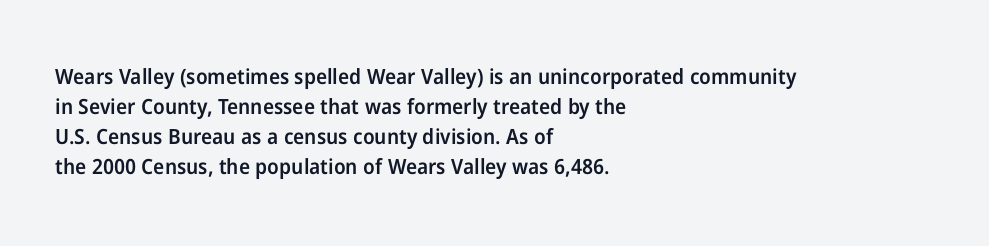
{"italic": "no", "bold": "semi", "underline": "no", "align": "left", "line_spacing": "normal", "line_spacing_ratio": 1.43, "letter_spacing": "normal", "letter_spacing_em": 0.0, "glyph_px": 21}
